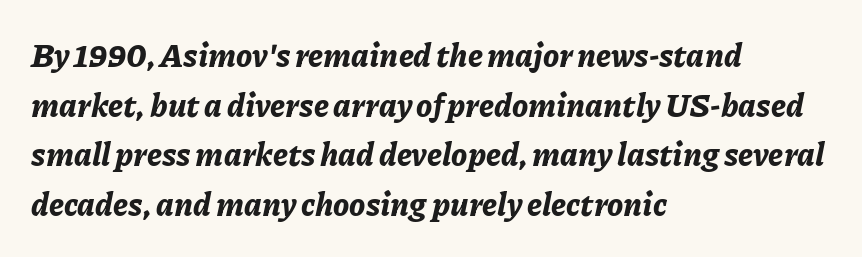
{"italic": "yes", "lean": "right", "slant_degrees": 11, "bold": "yes", "weight": "bold", "width": "normal", "stroke_contrast": "low", "x_height": "medium", "monospaced": "no", "underline": "no", "align": "left", "line_spacing": "normal", "line_spacing_ratio": 1.55, "letter_spacing": "normal", "letter_spacing_em": 0.0, "glyph_px": 32}
